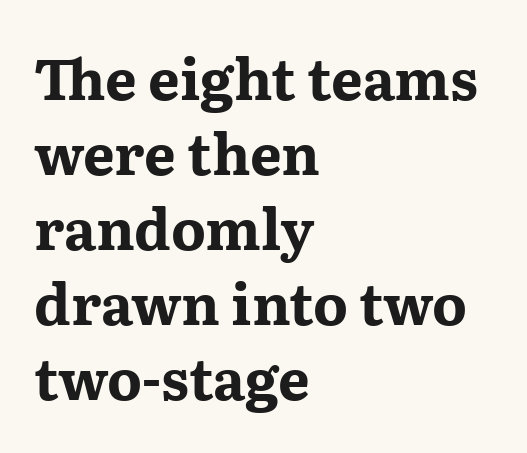
{"serif": "yes", "italic": "no", "bold": "yes", "weight": "bold", "width": "wide", "stroke_contrast": "medium", "x_height": "medium", "monospaced": "no", "underline": "no", "align": "left", "line_spacing": "normal", "line_spacing_ratio": 1.34, "letter_spacing": "normal", "letter_spacing_em": 0.0, "glyph_px": 56}
